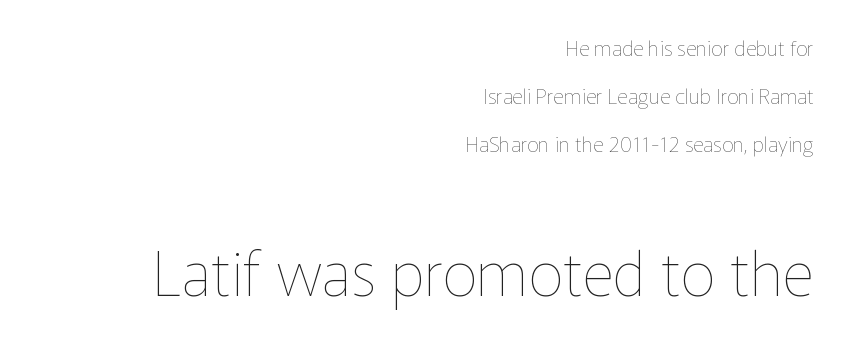
Q: Is the text bold? A: No.
Q: Is the text italic (slanted)? A: No, it is upright.
Q: Is the text underlined? A: No.
Q: How is the paragraph aligned? A: Right-aligned.
Q: Is the spacing between letters normal or unusually wide? A: Normal.
Q: Is the spacing between lines tight, normal or loose? A: Loose.
Q: Which block of text is set in a larger size, the first (top) or the second (bottom)? A: The second (bottom) one.
Q: Width (condensed, normal, or wide)? A: Normal.
Q: Stroke contrast? A: Low.
Q: x-height? A: Medium.
Q: Monospaced? A: No.
